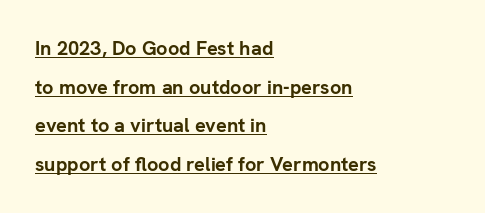
The image shows 20 px bold type, upright; set left-aligned, loose line spacing (1.93x), normal letter spacing, underlined.
